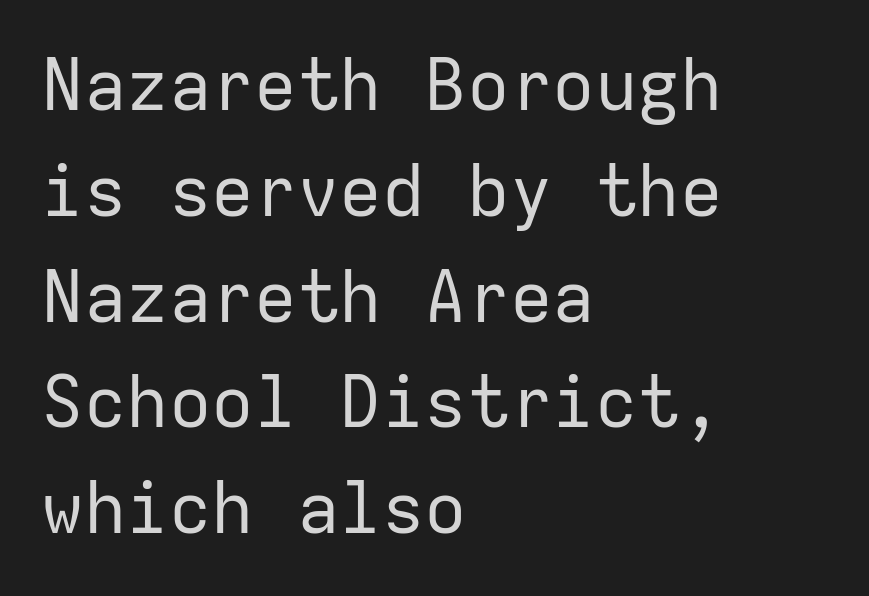
On a weight scale, this lands at 450 or below. Type style note: lacks serifs. These lines were composed using upright roman letters. Vertically, the passage feels balanced, rows spaced as you'd expect. Spacing between characters is what you'd get straight out of the box.
